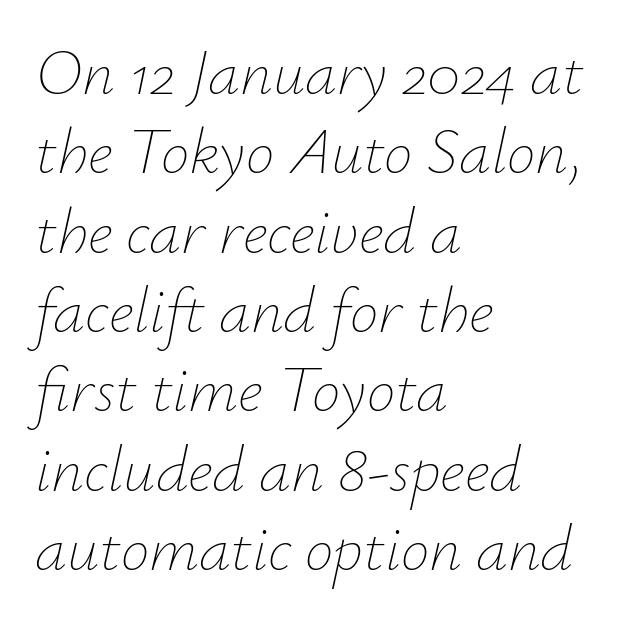
Q: Is the text bold? A: No.
Q: Is the text italic (slanted)? A: Yes, it leans right by about 12 degrees.
Q: Is the text underlined? A: No.
Q: How is the paragraph aligned? A: Left-aligned.
Q: Is the spacing between letters normal or unusually wide? A: Normal.
Q: Width (condensed, normal, or wide)? A: Normal.
Q: Stroke contrast? A: Low.
Q: x-height? A: Small.
Q: Monospaced? A: No.
